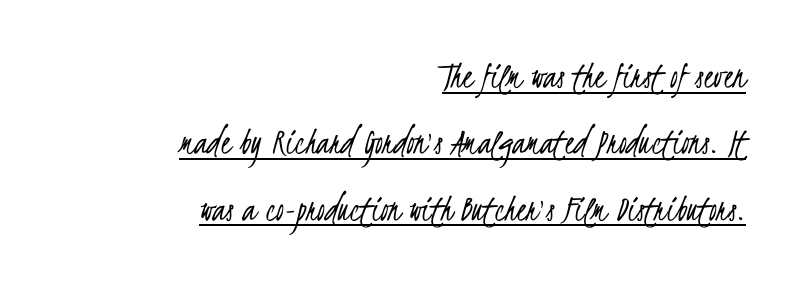
{"serif": "no", "bold": "no", "weight": "light", "width": "condensed", "stroke_contrast": "low", "x_height": "small", "monospaced": "no", "underline": "yes", "align": "right", "line_spacing": "normal", "line_spacing_ratio": 1.7, "letter_spacing": "normal", "letter_spacing_em": 0.0, "glyph_px": 39}
